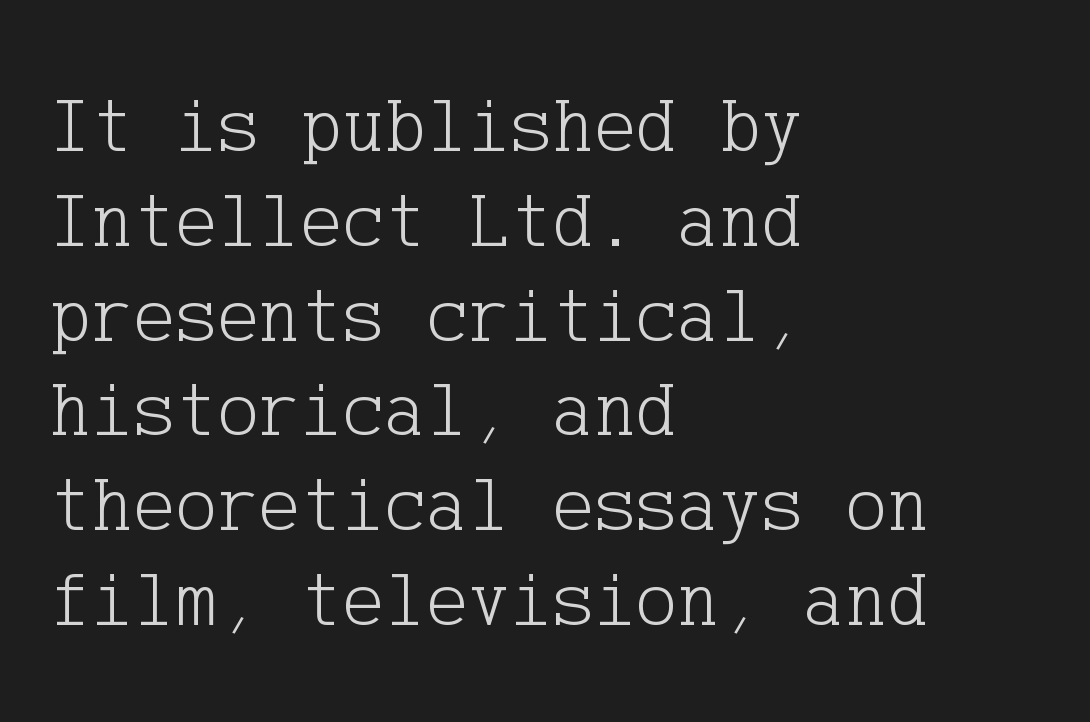
The image shows 79 px light serif type, upright; set left-aligned, line spacing 1.2x, normal letter spacing, not underlined; low stroke contrast and a medium x-height.
